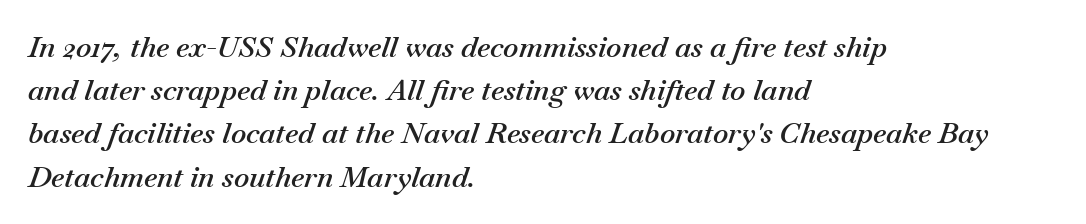
In CSS terms this would be text-align: left. The face used here is proportionally spaced, like ordinary book or web type. This sample keeps an unexceptional amount of space between lines. As a designer I'd log this as weight 600, semibold. Letters rest on an invisible, unmarked baseline. Italic: yes, the glyphs are oblique.
